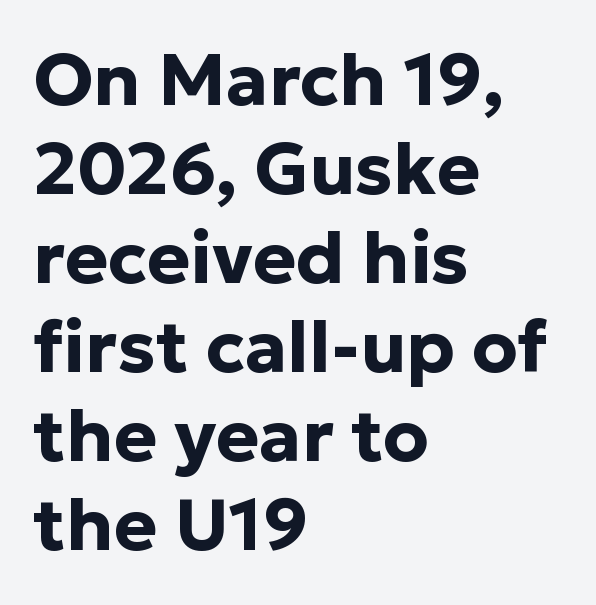
Notice how the stems are strictly vertical — no italics here. The face used here is proportionally spaced, like ordinary book or web type. The sample has been set heavy, in full bold. Bare-footed words on every line.
